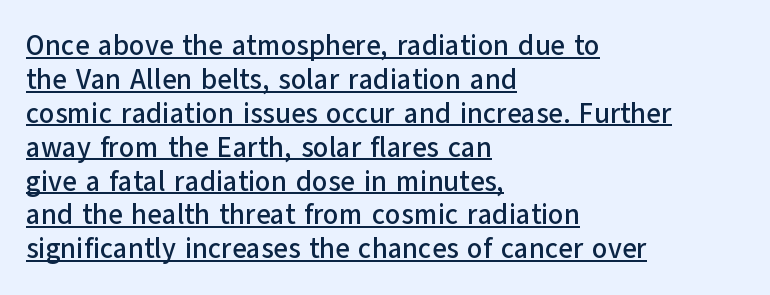
The image shows 28 px sans-serif type, upright; set left-aligned, line spacing 1.21x, normal letter spacing, underlined; low stroke contrast and a medium x-height.
